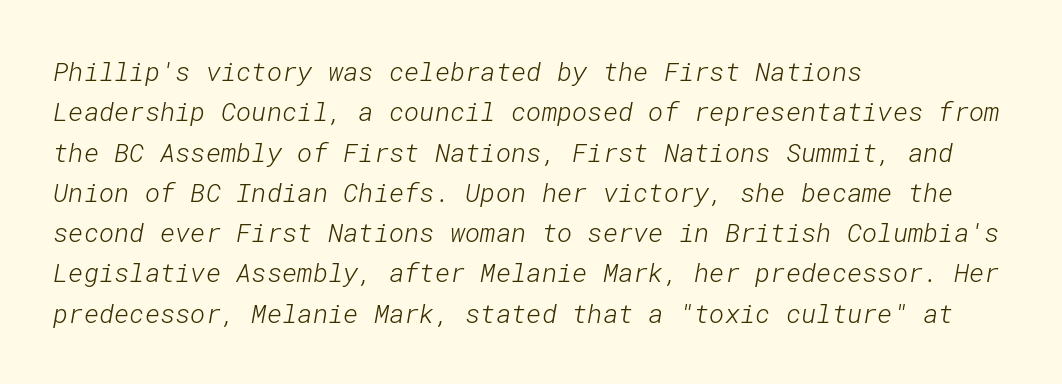
The image shows 26 px text type; set left-aligned, normal line spacing (1.55x), normal letter spacing, not underlined.
